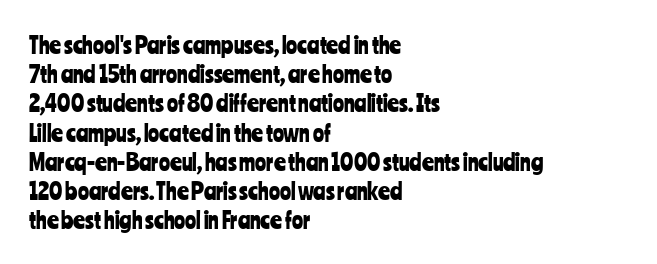
The image shows 23 px text type, upright; set left-aligned, normal line spacing (1.27x), normal letter spacing, not underlined.
